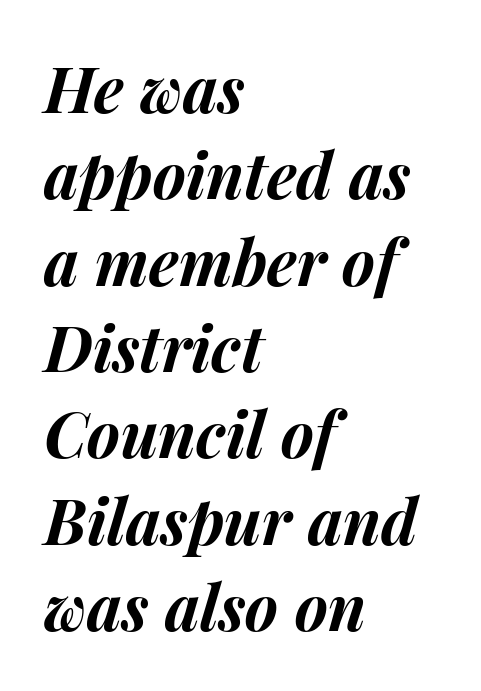
{"italic": "yes", "lean": "right", "slant_degrees": 15, "bold": "yes", "weight": "bold", "width": "normal", "stroke_contrast": "medium", "x_height": "medium", "monospaced": "no", "underline": "no", "align": "left", "line_spacing": "normal", "line_spacing_ratio": 1.37, "letter_spacing": "normal", "letter_spacing_em": 0.0, "glyph_px": 63}
